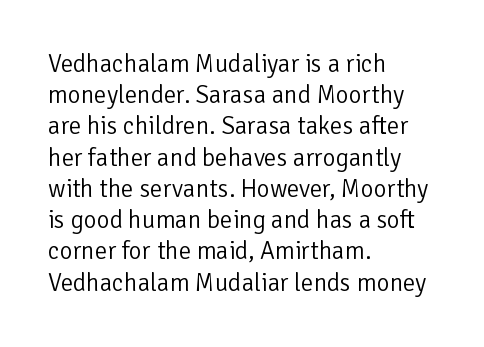
Q: Is the text bold? A: No.
Q: Is the text italic (slanted)? A: No, it is upright.
Q: Is the text underlined? A: No.
Q: How is the paragraph aligned? A: Left-aligned.
Q: Is the spacing between letters normal or unusually wide? A: Normal.
Q: Is the spacing between lines tight, normal or loose? A: Normal.
